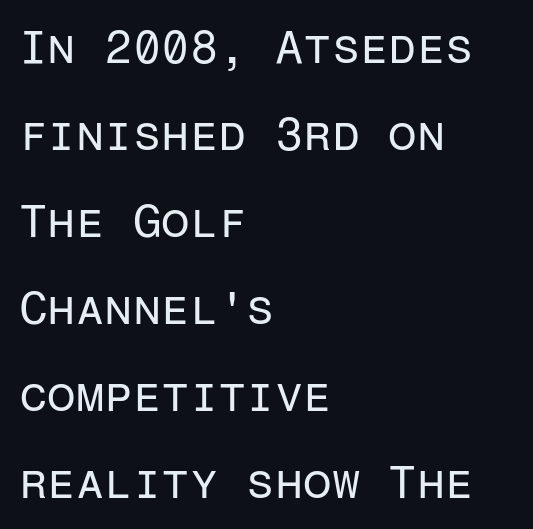
Q: Is the text bold? A: No.
Q: Is the text italic (slanted)? A: No, it is upright.
Q: Is the typeface a serif or a sans-serif typeface? A: Sans-serif.
Q: Is the text underlined? A: No.
Q: How is the paragraph aligned? A: Left-aligned.
Q: Is the spacing between letters normal or unusually wide? A: Normal.
Q: Width (condensed, normal, or wide)? A: Normal.
Q: Stroke contrast? A: Low.
Q: x-height? A: Medium.
Q: Monospaced? A: Yes.
